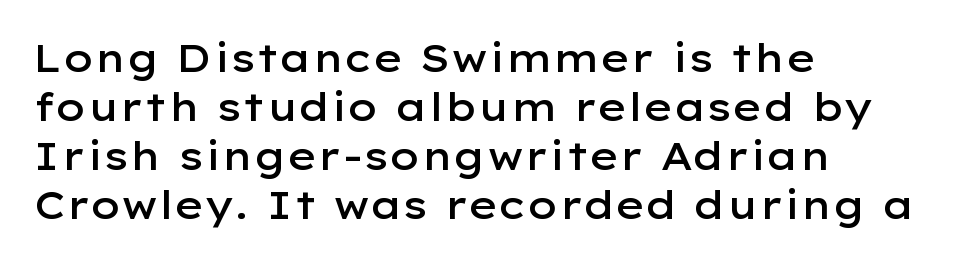
Upright lettering throughout. No extra tracking has been applied to these lines. Heft: intermediate — a semibold. The lines sit at an ordinary, default distance from one another. The strip under each line holds only bare page. What kind of face is this? One without serifs — a sans.
